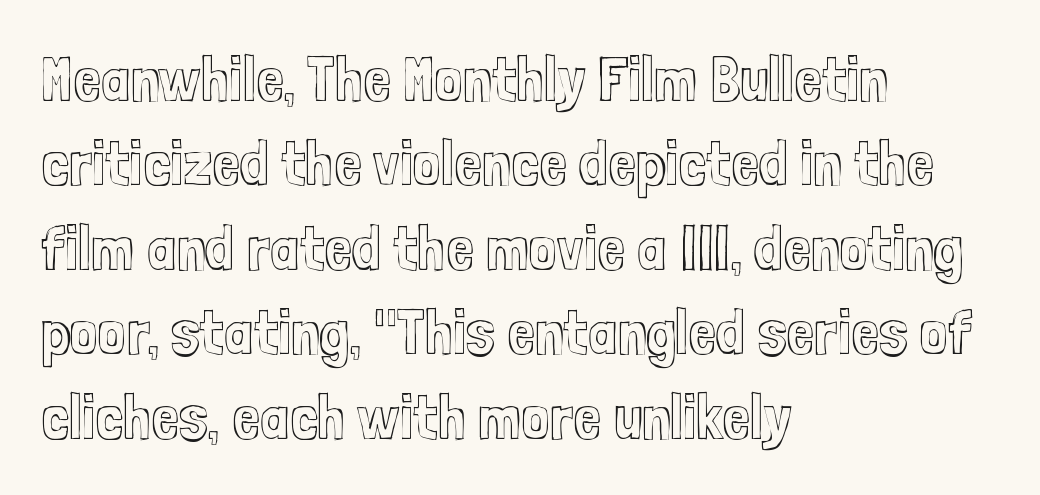
Q: Is the text italic (slanted)? A: No, it is upright.
Q: Is the text underlined? A: No.
Q: How is the paragraph aligned? A: Left-aligned.
Q: Is the spacing between letters normal or unusually wide? A: Normal.
Q: Is the spacing between lines tight, normal or loose? A: Normal.
Q: Width (condensed, normal, or wide)? A: Condensed.
Q: x-height? A: Medium.
Q: Monospaced? A: No.
